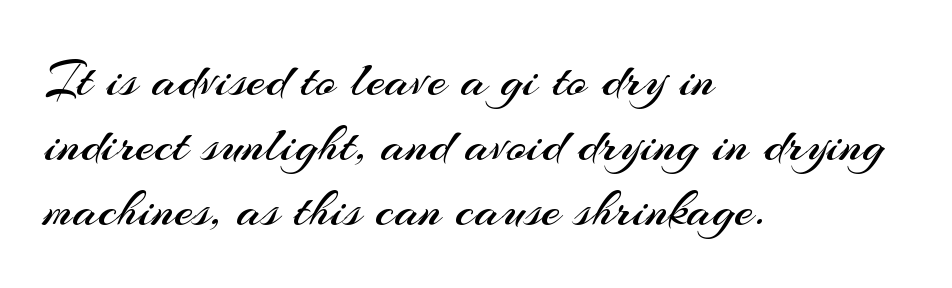
Q: Is the text bold? A: No.
Q: Is the text italic (slanted)? A: Yes.
Q: Is the typeface a serif or a sans-serif typeface? A: Sans-serif.
Q: Is the text underlined? A: No.
Q: How is the paragraph aligned? A: Left-aligned.
Q: Is the spacing between letters normal or unusually wide? A: Normal.
Q: Width (condensed, normal, or wide)? A: Normal.
Q: Stroke contrast? A: Medium.
Q: x-height? A: Small.
Q: Monospaced? A: No.
